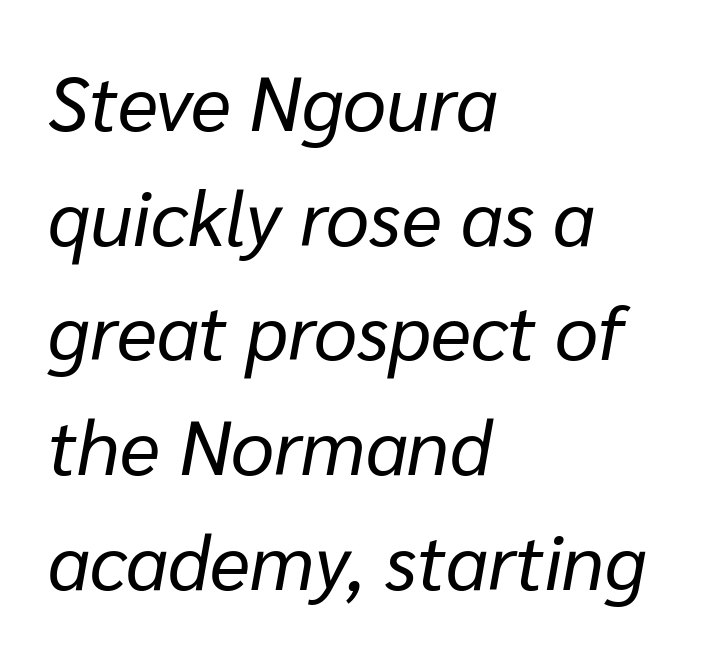
{"italic": "yes", "lean": "right", "slant_degrees": 10, "bold": "no", "weight": "regular", "width": "normal", "stroke_contrast": "low", "x_height": "medium", "monospaced": "no", "underline": "no", "align": "left", "line_spacing": "normal", "line_spacing_ratio": 1.49, "letter_spacing": "normal", "letter_spacing_em": 0.0, "glyph_px": 77}
